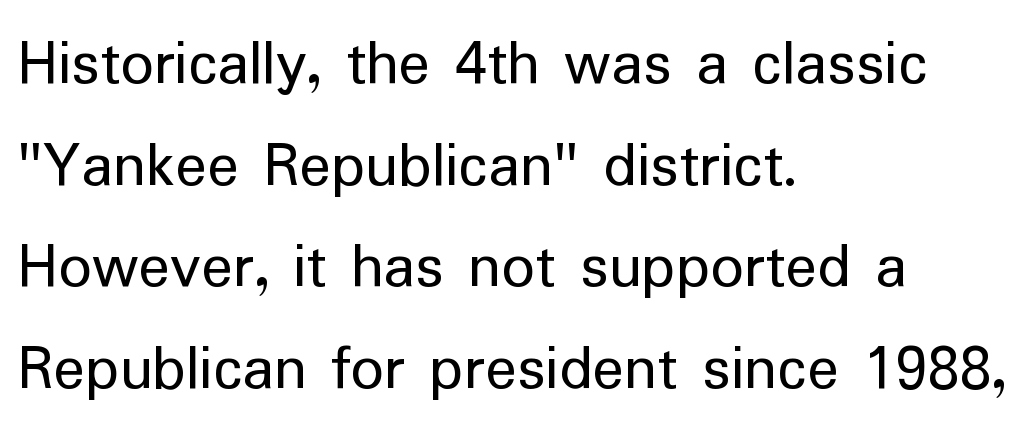
To sum up the face: it is a sans, with no serifs. Reading down the column, the eye jumps a familiar distance to each next line. You could not count columns in this text — the font is proportionally spaced. Summary of weight: not heavy and not bold. Nope, not italic — everything's standing straight.
